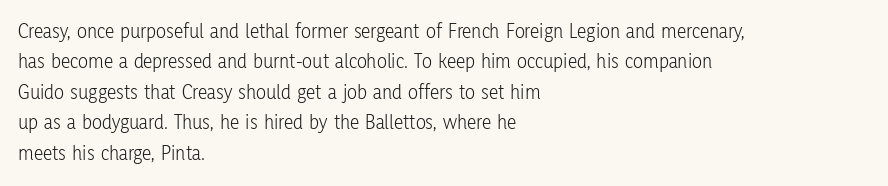
{"italic": "no", "bold": "no", "underline": "no", "align": "left", "line_spacing": "normal", "line_spacing_ratio": 1.45, "letter_spacing": "normal", "letter_spacing_em": 0.0, "glyph_px": 21}
